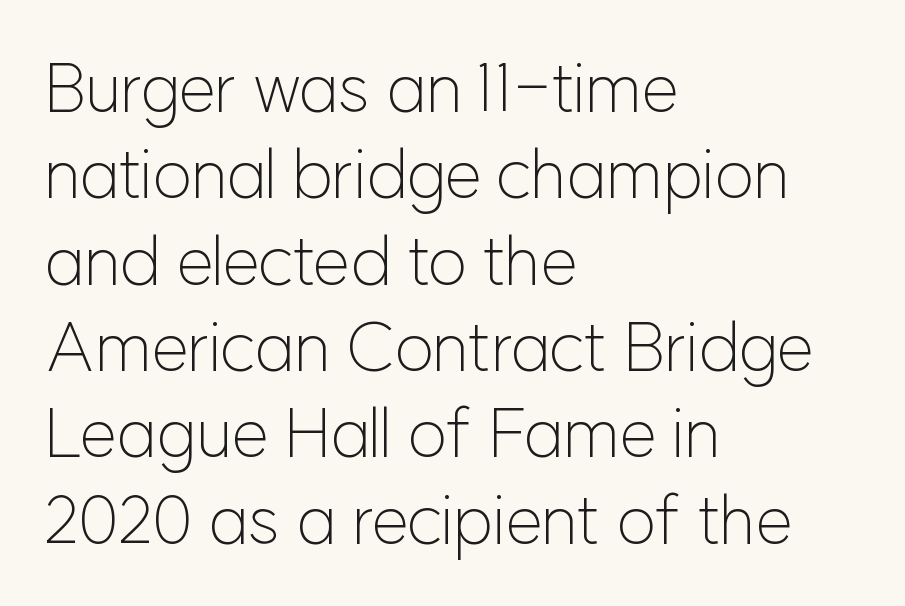
The image shows 68 px light sans-serif type, upright; set left-aligned, normal line spacing (1.27x), normal letter spacing, not underlined; low stroke contrast and a medium x-height.
